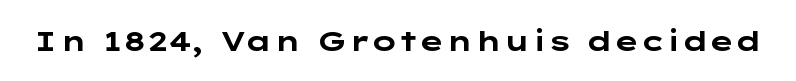
{"serif": "no", "italic": "no", "bold": "yes", "weight": "bold", "width": "wide", "stroke_contrast": "low", "x_height": "medium", "underline": "no", "letter_spacing": "normal", "letter_spacing_em": 0.0, "glyph_px": 28}
